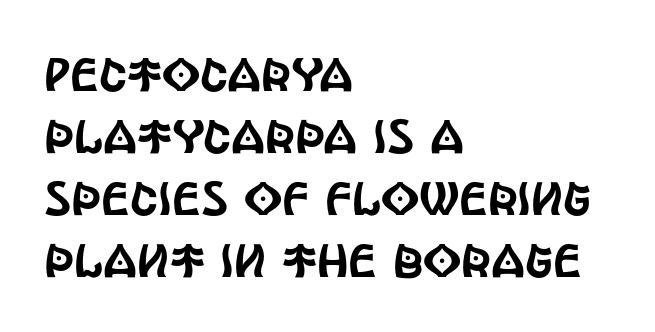
The image shows 47 px condensed sans-serif type, upright; set left-aligned, normal line spacing (1.32x), normal letter spacing, not underlined; a large x-height.
